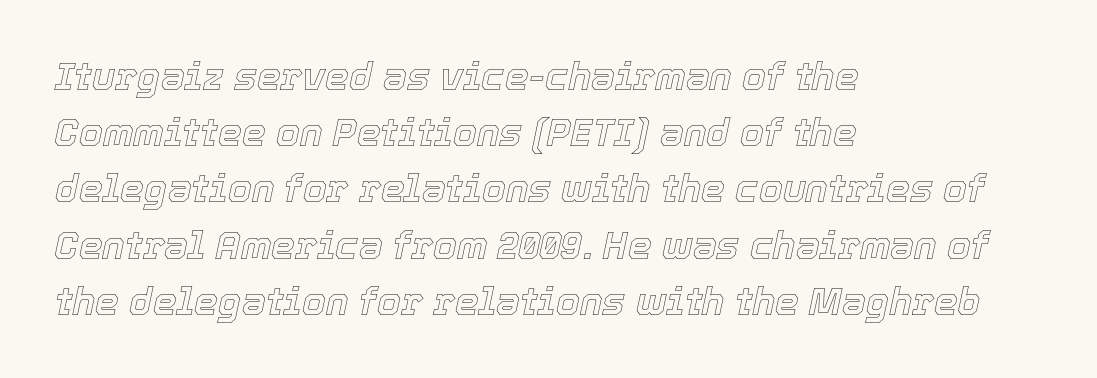
The string is rendered with underlining switched off. Italic: yes, the glyphs are oblique. Leftover space on each line is placed entirely after the last word. Students, observe: this is what conventionally led text looks like.
